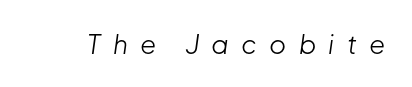
The image shows 26 px text type, italic (leaning right); set unusually wide letter spacing (+0.47 em), not underlined.
